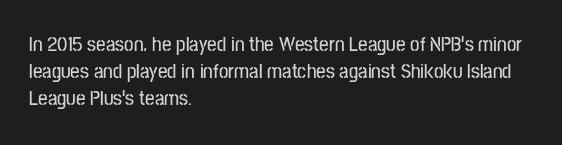
Q: Is the text italic (slanted)? A: No, it is upright.
Q: Is the text underlined? A: No.
Q: How is the paragraph aligned? A: Left-aligned.
Q: Is the spacing between letters normal or unusually wide? A: Normal.
Q: Is the spacing between lines tight, normal or loose? A: Normal.
